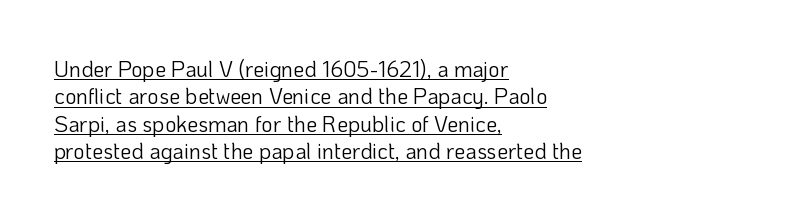
{"italic": "no", "bold": "no", "underline": "yes", "align": "left", "line_spacing_ratio": 1.24, "letter_spacing": "normal", "letter_spacing_em": 0.0, "glyph_px": 22}
